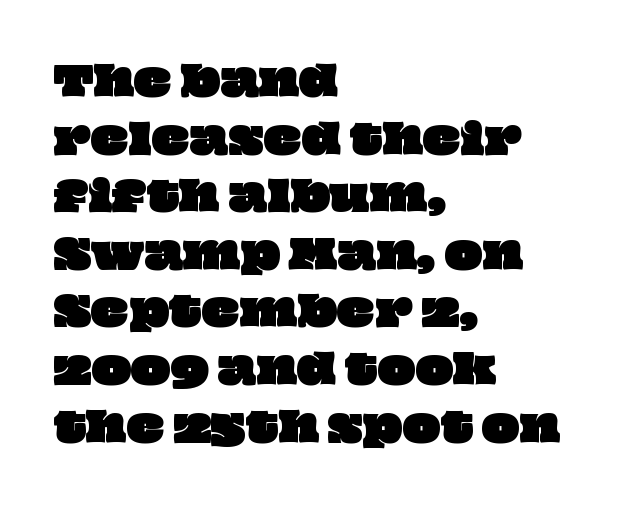
One glance says typical: line gaps are just what's usual. The face used here is proportionally spaced, like ordinary book or web type. Each line starts at the same left margin while the right side varies. Characters follow at the spacing the type designer built in. Nobody drew a line under any word here.
